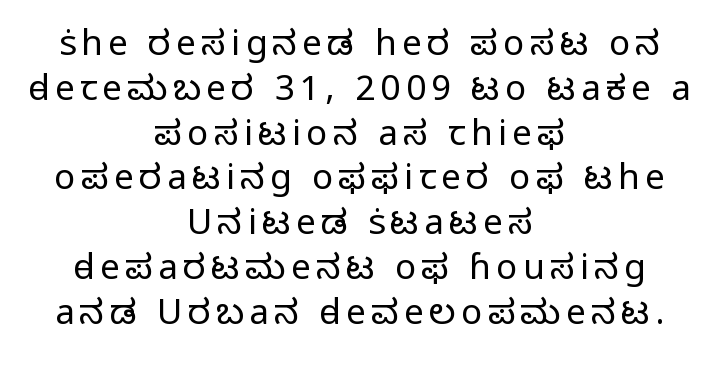
Q: Is the text bold? A: No.
Q: Is the text italic (slanted)? A: No, it is upright.
Q: Is the typeface a serif or a sans-serif typeface? A: Sans-serif.
Q: Is the text underlined? A: No.
Q: How is the paragraph aligned? A: Centered.
Q: Is the spacing between lines tight, normal or loose? A: Normal.
Q: Width (condensed, normal, or wide)? A: Normal.
Q: Stroke contrast? A: Low.
Q: x-height? A: Medium.
Q: Monospaced? A: No.
